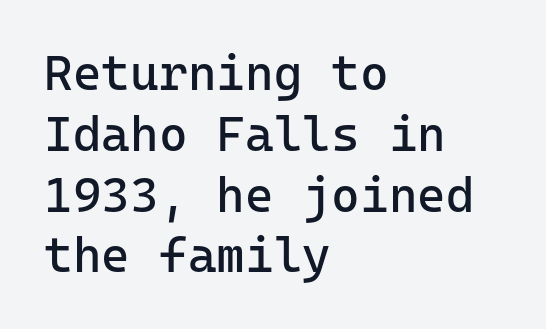
The image shows 49 px regular-weight sans-serif type, upright, monospaced; set left-aligned, line spacing 1.24x, normal letter spacing, not underlined; low stroke contrast and a medium x-height.
